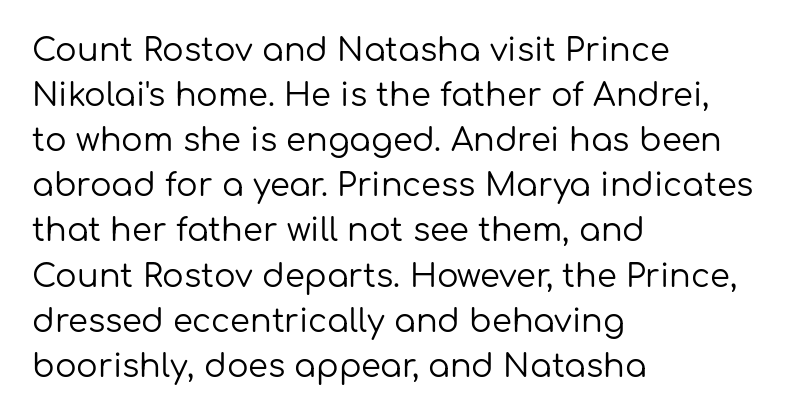
Letters have the restrained weight of plain body copy at most. The passage shown is typed in a proportional face where columns would drift. Line spacing here is normal. Short note: letters normally spaced. Underlining? Definitely not there.
